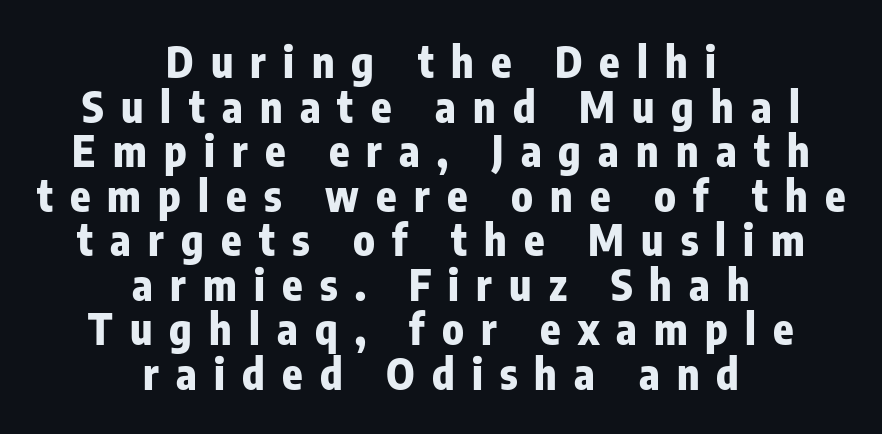
Q: Is the text bold? A: Yes.
Q: Is the text italic (slanted)? A: No, it is upright.
Q: Is the typeface a serif or a sans-serif typeface? A: Sans-serif.
Q: Is the text underlined? A: No.
Q: How is the paragraph aligned? A: Centered.
Q: Is the spacing between letters normal or unusually wide? A: Unusually wide.
Q: Is the spacing between lines tight, normal or loose? A: Tight.
Q: Width (condensed, normal, or wide)? A: Condensed.
Q: Stroke contrast? A: Low.
Q: x-height? A: Medium.
Q: Monospaced? A: No.
